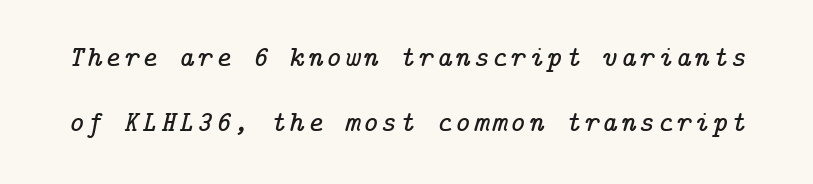
{"serif": "yes", "italic": "yes", "lean": "right", "slant_degrees": 14, "width": "normal", "stroke_contrast": "low", "x_height": "medium", "underline": "no", "line_spacing": "loose", "line_spacing_ratio": 2.23, "glyph_px": 29}
